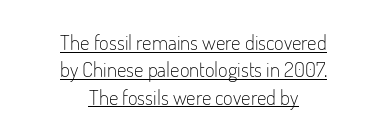
Every row of glyphs is offset so its center matches the block's center. No heavy texture on the line: the type isn't bold. In terms of leading, this rendering sits right in the middle. Has an underline been added? It has. The passage shown has conventional tracking throughout.
